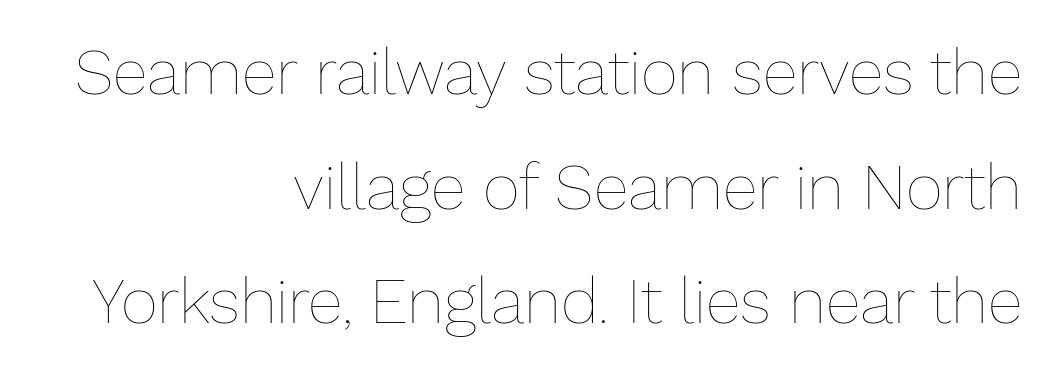
The font's upright variant was chosen for this text. The strip under each line holds only bare page. Note the varied advance widths — an 'i' is clearly narrower than an 'm'. Caption: multi-line text, flush right, ragged left.
